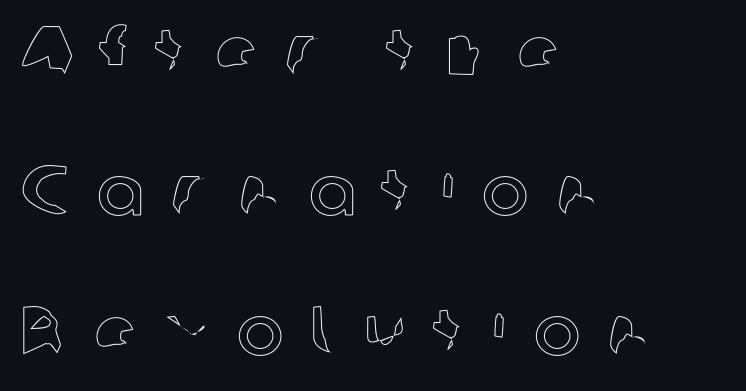
The image shows 70 px text type, upright; set left-aligned, loose line spacing (2.0x), unusually wide letter spacing (+0.39 em), not underlined; a medium x-height.
